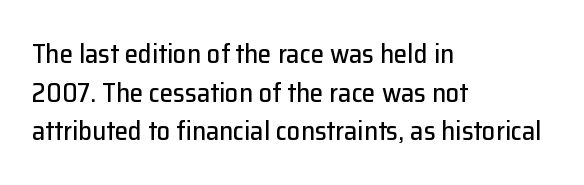
{"italic": "no", "underline": "no", "align": "left", "line_spacing": "normal", "line_spacing_ratio": 1.43, "letter_spacing": "normal", "letter_spacing_em": 0.0, "glyph_px": 27}
